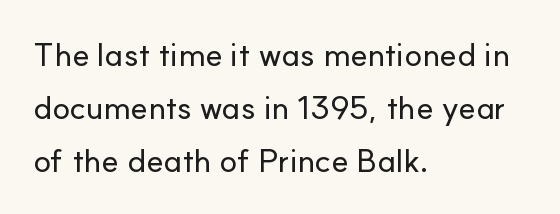
In terms of leading, this rendering sits right in the middle. Horizontally, the lines are justified to the leading edge only. Glyph-to-glyph distance matches everyday printed text. Ordinary non-slanted type is in use. Each letter keeps its own natural width here, so spacing adapts to shape. Words float on clear page, feet unadorned.
